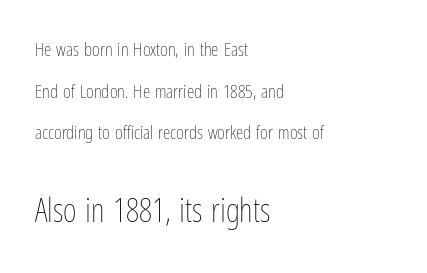
Q: Is the text bold? A: No.
Q: Is the text italic (slanted)? A: No, it is upright.
Q: Is the text underlined? A: No.
Q: How is the paragraph aligned? A: Left-aligned.
Q: Is the spacing between letters normal or unusually wide? A: Normal.
Q: Is the spacing between lines tight, normal or loose? A: Loose.
Q: Which block of text is set in a larger size, the first (top) or the second (bottom)? A: The second (bottom) one.
Q: Width (condensed, normal, or wide)? A: Condensed.
Q: Stroke contrast? A: Low.
Q: x-height? A: Medium.
Q: Monospaced? A: No.
